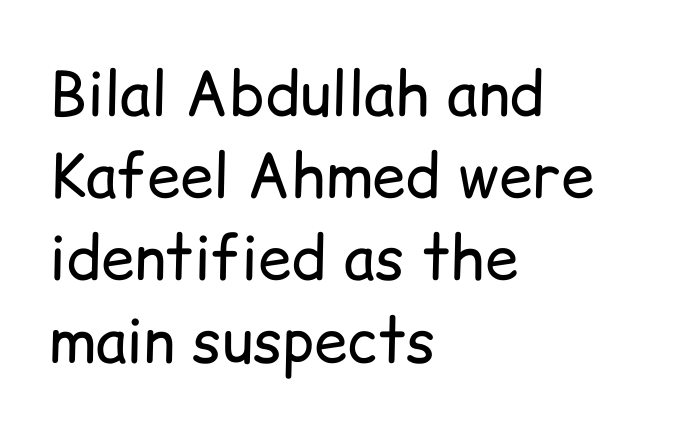
The image shows 60 px regular-weight sans-serif type, upright; set left-aligned, normal line spacing (1.37x), normal letter spacing, not underlined; low stroke contrast and a medium x-height.
